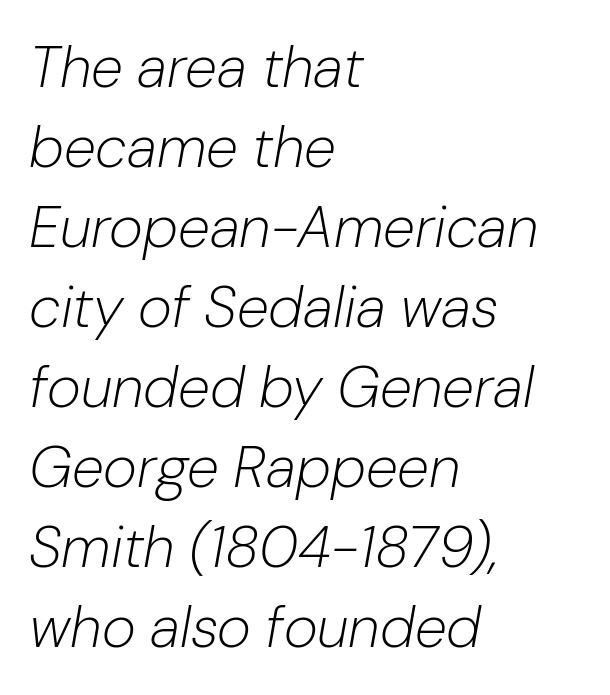
The image shows 58 px light type, italic (leaning right); set left-aligned, normal line spacing (1.38x), normal letter spacing, not underlined; low stroke contrast and a medium x-height.
